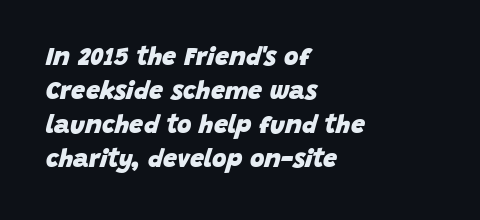
Q: Is the text bold? A: Yes.
Q: Is the text italic (slanted)? A: Yes, it leans right by about 15 degrees.
Q: Is the text underlined? A: No.
Q: How is the paragraph aligned? A: Left-aligned.
Q: Is the spacing between letters normal or unusually wide? A: Normal.
Q: Is the spacing between lines tight, normal or loose? A: Normal.
